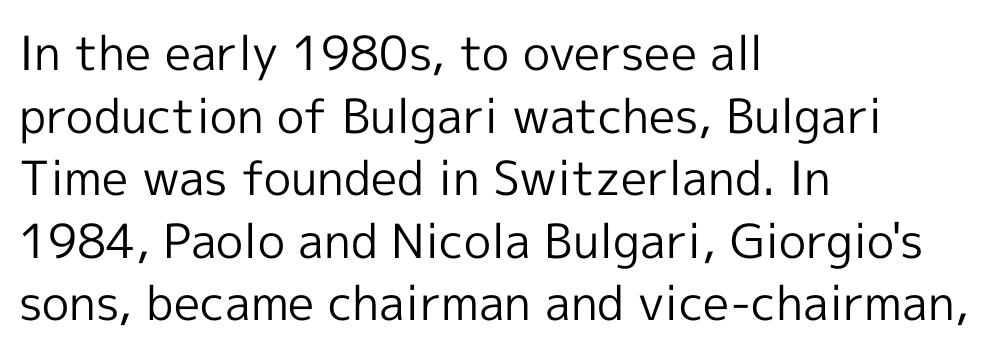
Upright lettering throughout. To sum up the face: it is a sans, with no serifs. Tracking here is standard; glyphs follow each other at the usual distance. Horizontal alignment here is leftward, the default for most running prose. The face used here is proportionally spaced, like ordinary book or web type.
